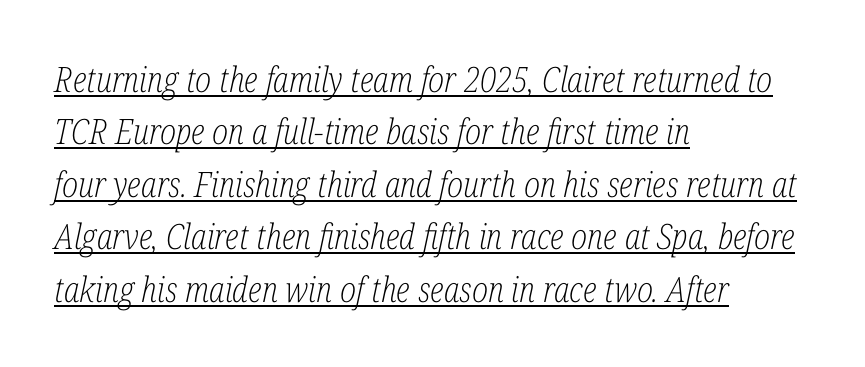
Proportional: the letters do not fall into vertical columns. Stems and bowls with no extra thickness — not bold. Letter spacing: default. A typographer would call this underscored text.
